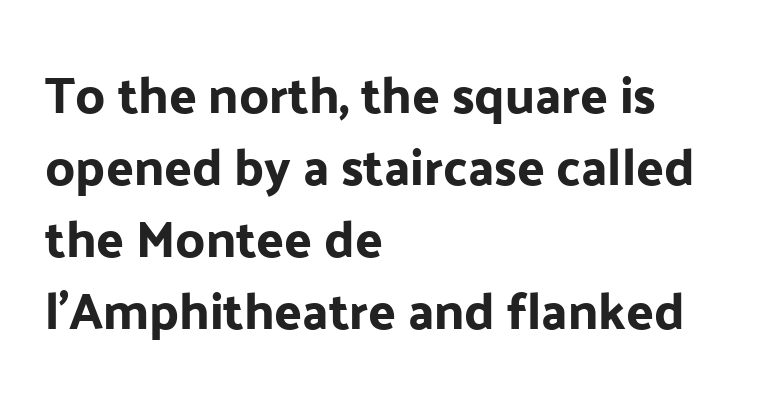
The image shows 51 px sans-serif type, upright; set left-aligned, normal line spacing (1.41x), normal letter spacing, not underlined; low stroke contrast and a medium x-height.
